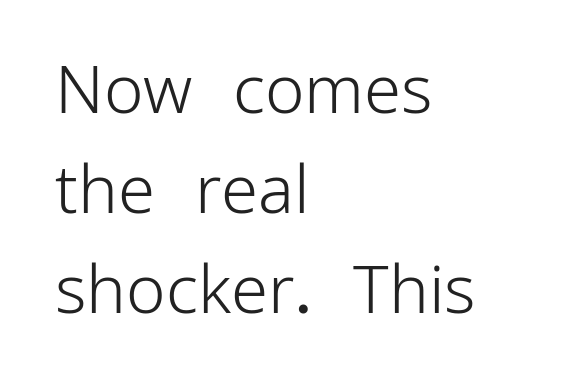
Horizontal bands of white between lines are of average thickness. Bold? No — there's no thickening of the strokes. The letters stand upright; this is a roman face. A student would call this left alignment; a typographer would say flush left, rag right. This sample has the flowing, uneven cadence of proportional lettering.
